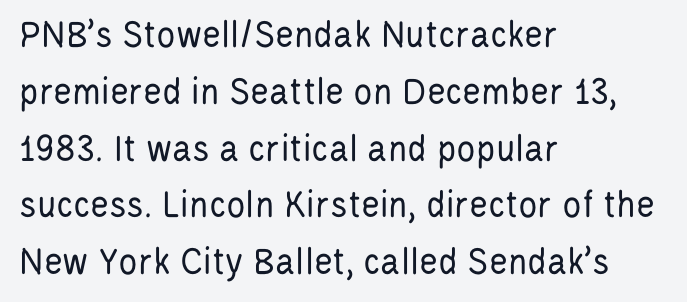
Bare-footed words on every line. These lines stack with their left ends in a neat column. Heft: none added — not bold. Note the varied advance widths — an 'i' is clearly narrower than an 'm'.
